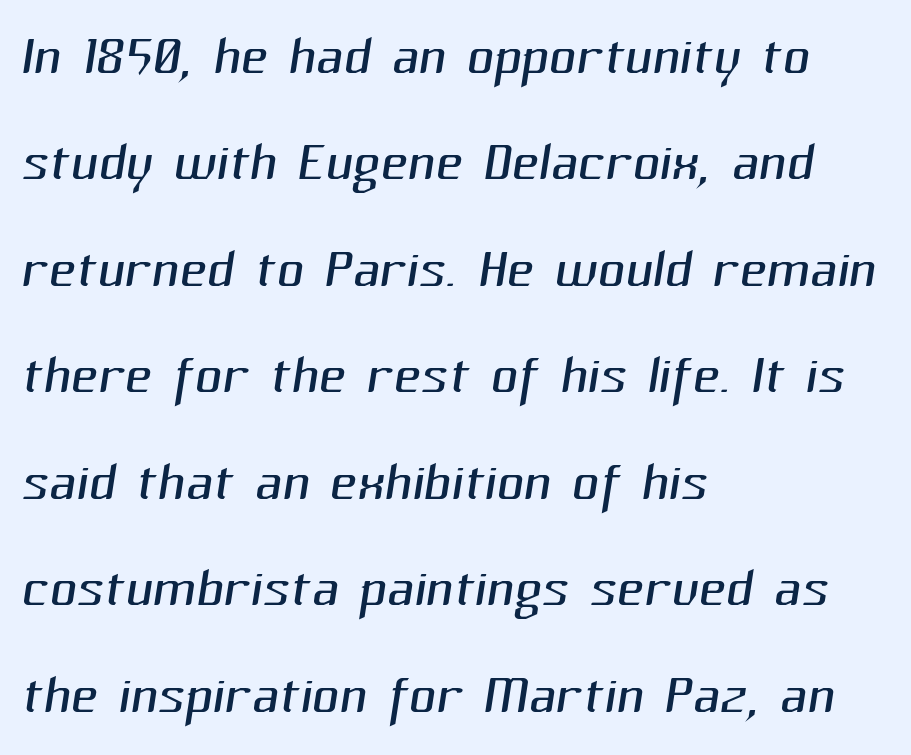
Whoever set this chose a conventional vertical rhythm. Nope, no serifs anywhere on these letters. Compared with a typical body face, this is equally light or lighter still. Quick note: underline off. The compositor pushed each line to the left boundary. Do the characters align in a grid? No, the font is proportional.
